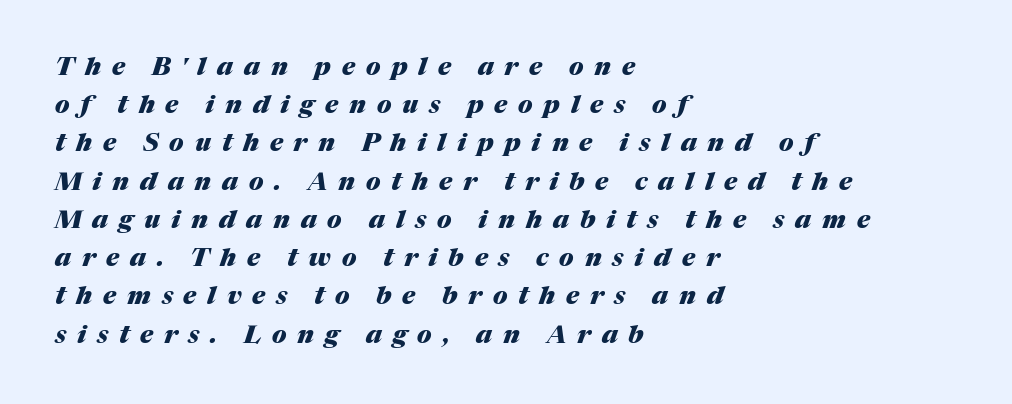
This sample uses an oblique cut, with every glyph tilted off the vertical. Spacing between characters has been opened up far beyond the box default. The baseline area is clear. The designer left line spacing at the default.
